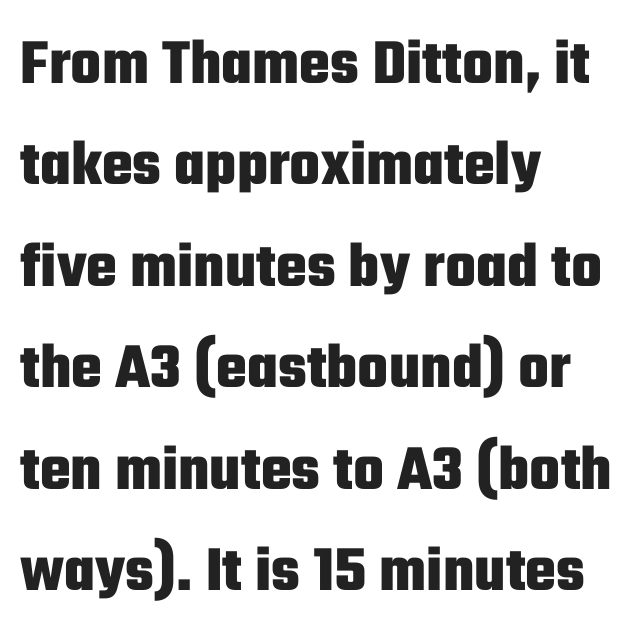
Q: Is the text bold? A: Yes.
Q: Is the text italic (slanted)? A: No, it is upright.
Q: Is the typeface a serif or a sans-serif typeface? A: Sans-serif.
Q: Is the text underlined? A: No.
Q: How is the paragraph aligned? A: Left-aligned.
Q: Is the spacing between letters normal or unusually wide? A: Normal.
Q: Is the spacing between lines tight, normal or loose? A: Normal.
Q: Width (condensed, normal, or wide)? A: Condensed.
Q: Stroke contrast? A: Low.
Q: x-height? A: Medium.
Q: Monospaced? A: No.
